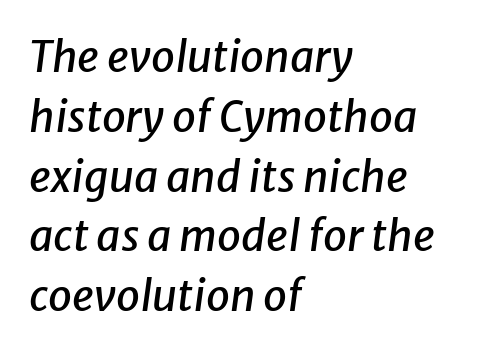
The image shows 43 px text type, italic (leaning right); set left-aligned, normal line spacing (1.39x), normal letter spacing, not underlined; low stroke contrast and a medium x-height.
